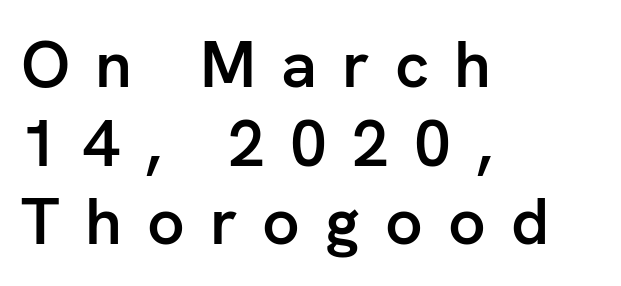
Q: Is the text bold? A: Semi-bold.
Q: Is the text italic (slanted)? A: No, it is upright.
Q: Is the typeface a serif or a sans-serif typeface? A: Sans-serif.
Q: Is the text underlined? A: No.
Q: How is the paragraph aligned? A: Left-aligned.
Q: Is the spacing between letters normal or unusually wide? A: Unusually wide.
Q: Width (condensed, normal, or wide)? A: Normal.
Q: Stroke contrast? A: Low.
Q: x-height? A: Medium.
Q: Monospaced? A: No.
